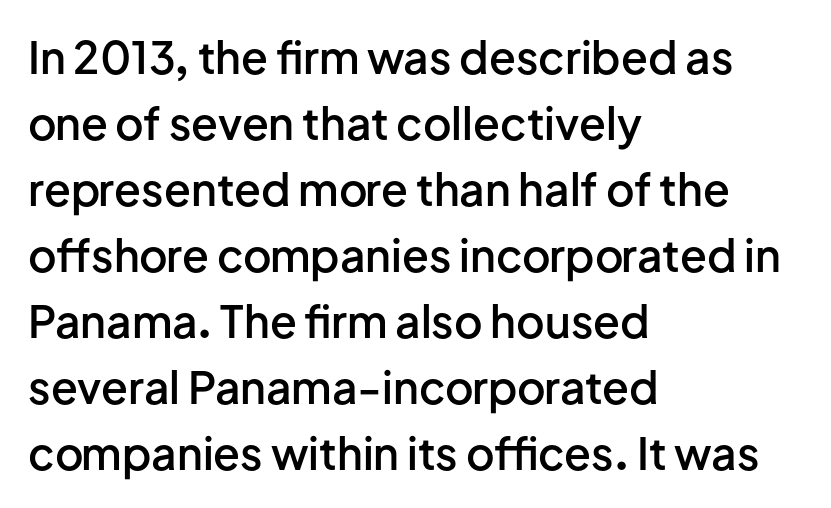
{"serif": "no", "italic": "no", "bold": "semi", "weight": "semibold", "width": "normal", "stroke_contrast": "low", "x_height": "medium", "monospaced": "no", "underline": "no", "align": "left", "line_spacing": "normal", "line_spacing_ratio": 1.5, "letter_spacing": "normal", "letter_spacing_em": 0.0, "glyph_px": 44}
